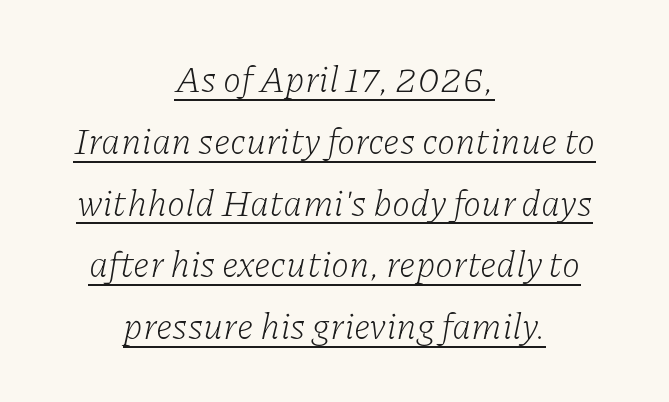
{"serif": "yes", "italic": "yes", "lean": "right", "slant_degrees": 11, "bold": "no", "weight": "light", "width": "normal", "stroke_contrast": "low", "x_height": "medium", "monospaced": "no", "underline": "yes", "align": "center", "line_spacing": "normal", "line_spacing_ratio": 1.67, "letter_spacing": "normal", "letter_spacing_em": 0.0, "glyph_px": 37}
